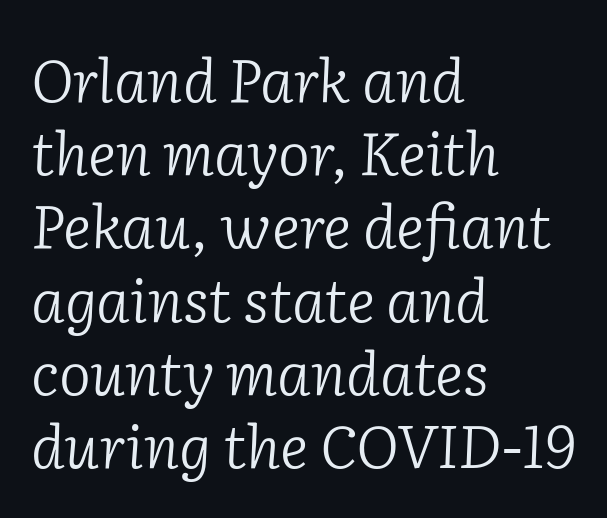
{"serif": "yes", "italic": "yes", "lean": "right", "slant_degrees": 2, "bold": "no", "weight": "light", "width": "normal", "stroke_contrast": "low", "x_height": "medium", "monospaced": "no", "underline": "no", "align": "left", "line_spacing_ratio": 1.22, "letter_spacing": "normal", "letter_spacing_em": 0.0, "glyph_px": 60}
